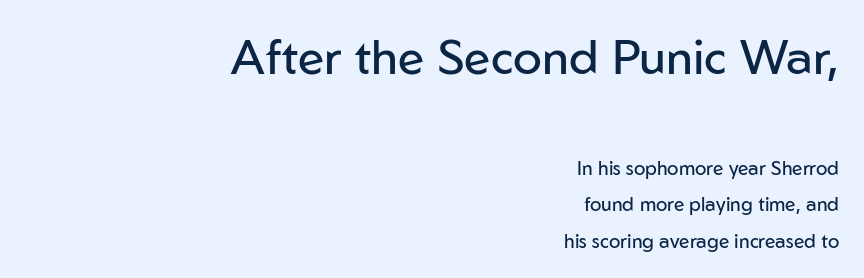
{"serif": "no", "italic": "no", "bold": "no", "weight": "regular", "width": "normal", "stroke_contrast": "low", "x_height": "medium", "monospaced": "no", "underline": "no", "align": "right", "line_spacing": "loose", "line_spacing_ratio": 1.91, "letter_spacing": "normal", "letter_spacing_em": 0.0, "larger_block": "first", "size_ratio": 2.53, "glyph_px": 48}
